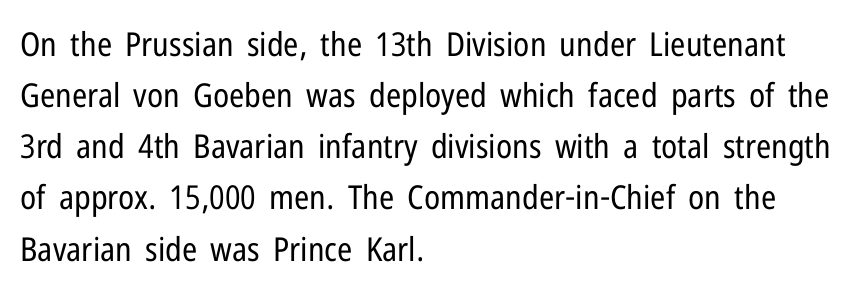
The designer left line spacing at the default. The specimen reads as upright at a glance. The passage shown is not bold in any degree. These lines are rendered in a variable-pitch font.
